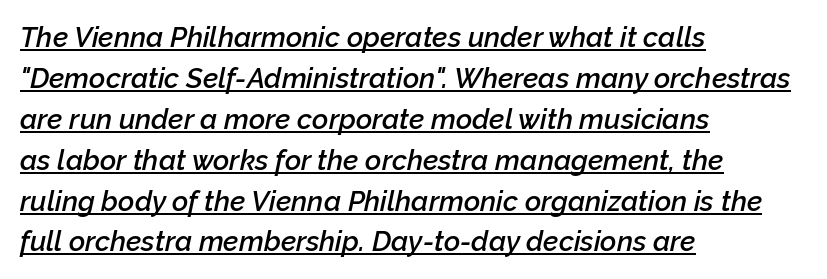
{"italic": "yes", "lean": "right", "slant_degrees": 12, "bold": "semi", "weight": "semibold", "width": "normal", "stroke_contrast": "low", "x_height": "medium", "monospaced": "no", "underline": "yes", "align": "left", "line_spacing": "normal", "line_spacing_ratio": 1.46, "letter_spacing": "normal", "letter_spacing_em": 0.0, "glyph_px": 28}
